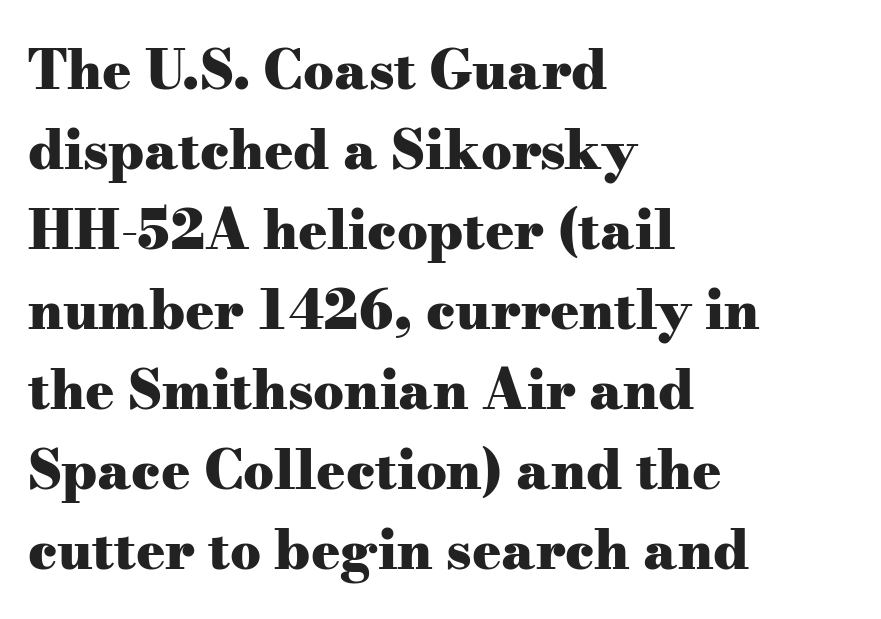
Q: Is the text bold? A: Yes.
Q: Is the text italic (slanted)? A: No, it is upright.
Q: Is the typeface a serif or a sans-serif typeface? A: Serif.
Q: Is the text underlined? A: No.
Q: How is the paragraph aligned? A: Left-aligned.
Q: Is the spacing between letters normal or unusually wide? A: Normal.
Q: Is the spacing between lines tight, normal or loose? A: Normal.
Q: Width (condensed, normal, or wide)? A: Wide.
Q: Stroke contrast? A: Medium.
Q: x-height? A: Small.
Q: Monospaced? A: No.
